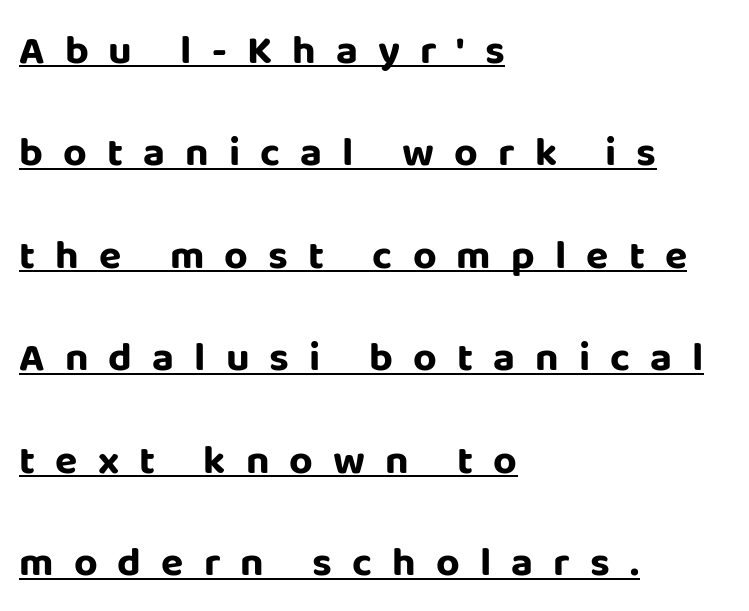
These words are printed bold, with thick strokes throughout. Unlike a traditional serif, this face leaves its strokes unadorned. Loosely led — the rows are spread out. Typeset ragged right — the left edge is the straight one.
